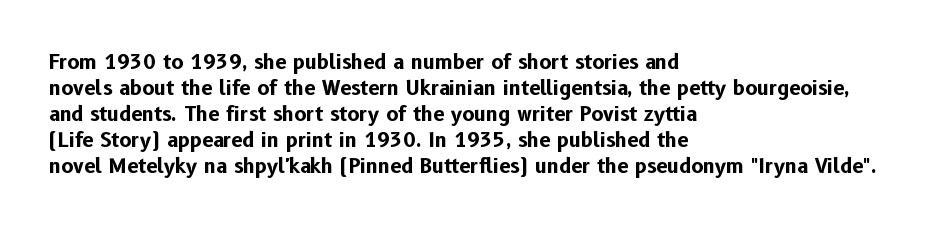
The lettering holds an erect, upright posture throughout. The text block is weighted toward the left margin, trailing off unevenly rightward. The strokes are fattened all the way to bold. Bare-footed words on every line.
